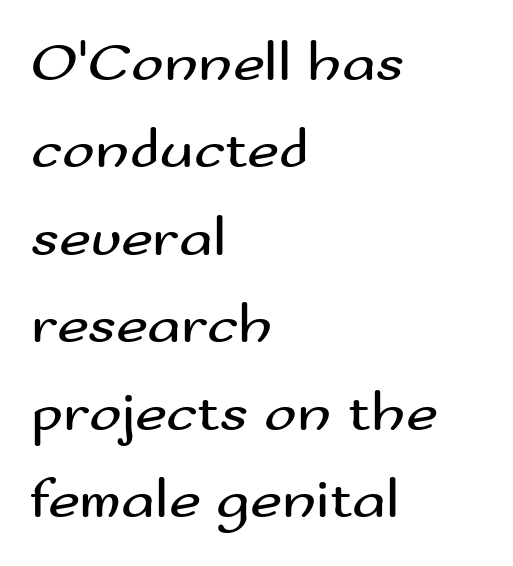
Q: Is the text bold? A: No.
Q: Is the text italic (slanted)? A: No, it is upright.
Q: Is the typeface a serif or a sans-serif typeface? A: Sans-serif.
Q: Is the text underlined? A: No.
Q: How is the paragraph aligned? A: Left-aligned.
Q: Is the spacing between letters normal or unusually wide? A: Normal.
Q: Is the spacing between lines tight, normal or loose? A: Normal.
Q: Width (condensed, normal, or wide)? A: Wide.
Q: Stroke contrast? A: Medium.
Q: x-height? A: Small.
Q: Monospaced? A: No.
